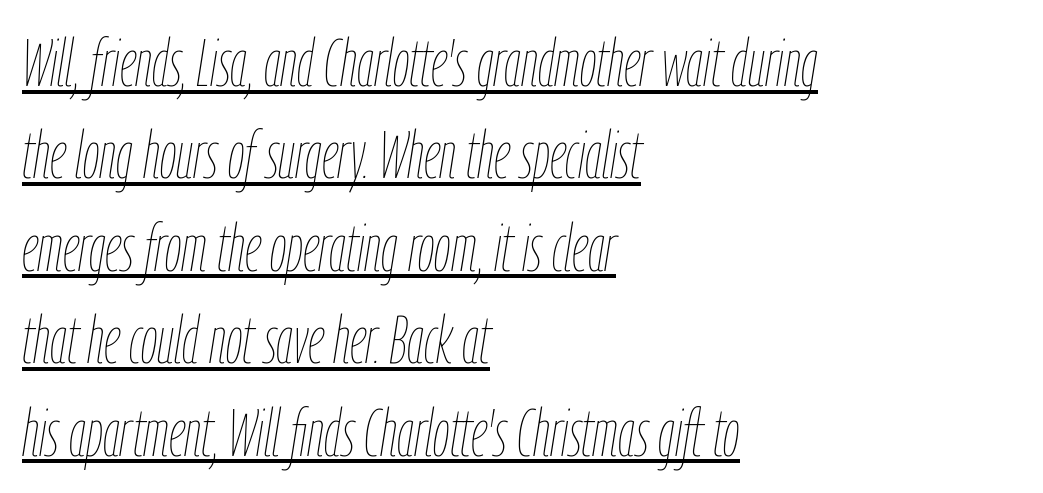
{"italic": "yes", "lean": "right", "slant_degrees": 9, "bold": "no", "weight": "thin", "width": "condensed", "stroke_contrast": "low", "x_height": "medium", "monospaced": "no", "underline": "yes", "align": "left", "line_spacing": "normal", "line_spacing_ratio": 1.4, "letter_spacing": "normal", "letter_spacing_em": 0.0, "glyph_px": 66}
